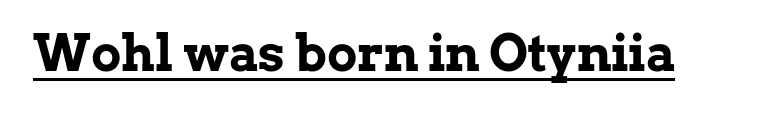
{"serif": "yes", "italic": "no", "bold": "yes", "weight": "bold", "width": "normal", "stroke_contrast": "low", "x_height": "medium", "monospaced": "no", "underline": "yes", "letter_spacing": "normal", "letter_spacing_em": 0.0, "glyph_px": 50}
